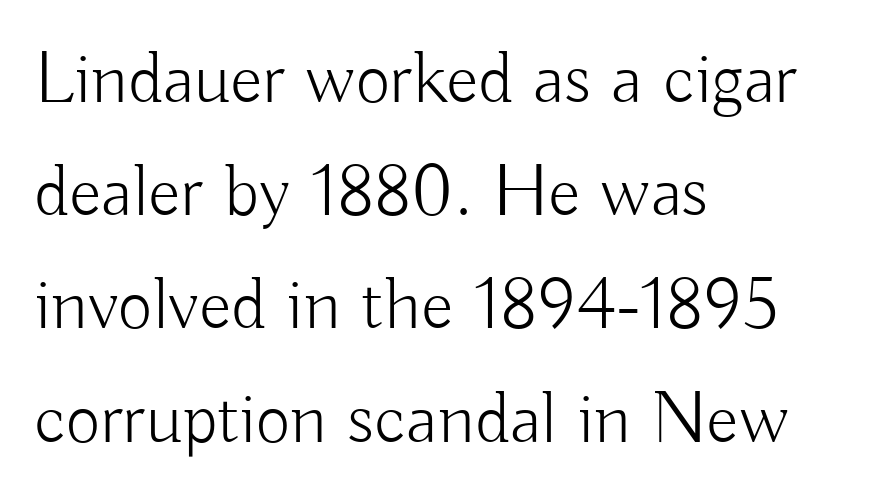
Q: Is the text bold? A: No.
Q: Is the text italic (slanted)? A: No, it is upright.
Q: Is the typeface a serif or a sans-serif typeface? A: Sans-serif.
Q: Is the text underlined? A: No.
Q: How is the paragraph aligned? A: Left-aligned.
Q: Is the spacing between letters normal or unusually wide? A: Normal.
Q: Is the spacing between lines tight, normal or loose? A: Normal.
Q: Width (condensed, normal, or wide)? A: Normal.
Q: Stroke contrast? A: Low.
Q: x-height? A: Small.
Q: Monospaced? A: No.
